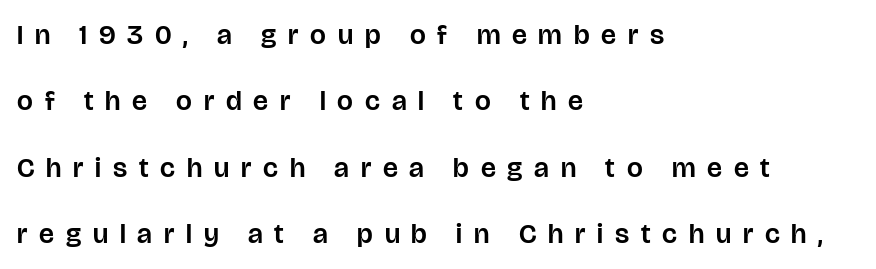
Q: Is the text italic (slanted)? A: No, it is upright.
Q: Is the typeface a serif or a sans-serif typeface? A: Sans-serif.
Q: Is the text underlined? A: No.
Q: How is the paragraph aligned? A: Left-aligned.
Q: Is the spacing between letters normal or unusually wide? A: Unusually wide.
Q: Is the spacing between lines tight, normal or loose? A: Loose.
Q: Width (condensed, normal, or wide)? A: Normal.
Q: Stroke contrast? A: Low.
Q: x-height? A: Large.
Q: Monospaced? A: No.
